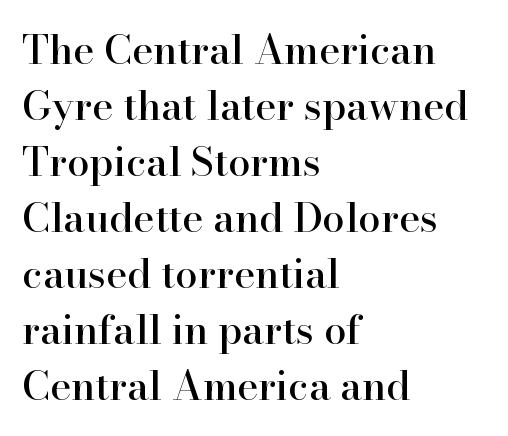
Do the letters lean? They stand straight. You could not count columns in this text — the font is proportionally spaced. Each row of text sits above clean, open space. Note: serifs present on the glyphs. The lines in this sample share a left origin and differ only in where they stop.
